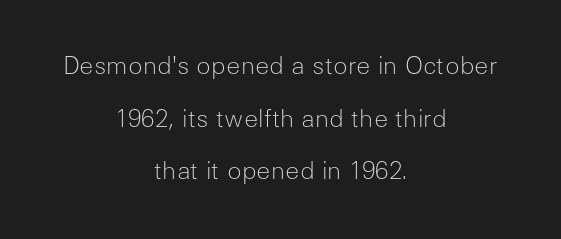
Weight class: somewhere from thin through regular. Nope, not italic — everything's standing straight. Leading is clearly above the norm, producing a sparse column. The typesetter chose a symmetrical, centered arrangement here.
